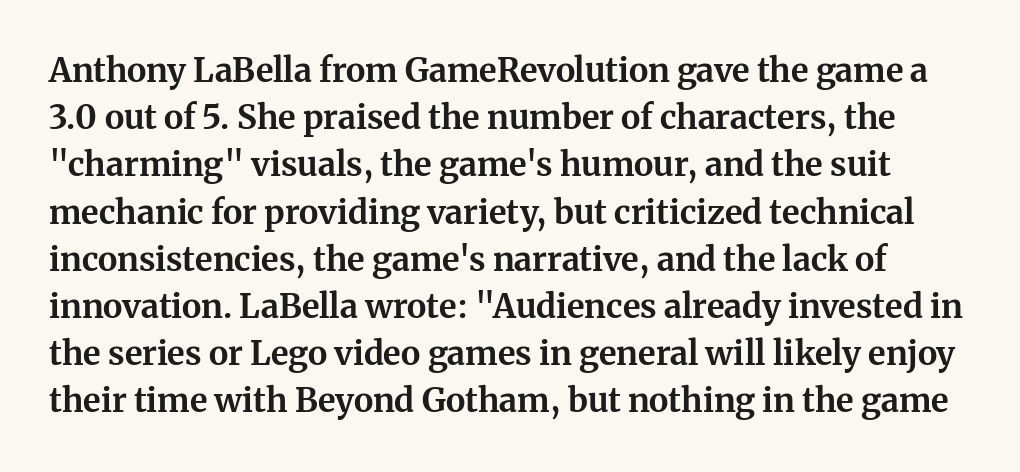
Set as a true bold cut, around the 700 mark. Look at the bottom of the vertical strokes: they flare into serifs here. This is roman type, the default non-slanted kind. Quick note: interline space is typical.
